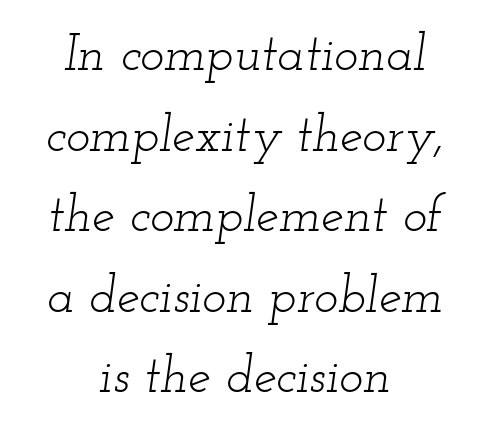
Q: Is the text bold? A: No.
Q: Is the text italic (slanted)? A: Yes, it leans right by about 12 degrees.
Q: Is the typeface a serif or a sans-serif typeface? A: Serif.
Q: Is the text underlined? A: No.
Q: How is the paragraph aligned? A: Centered.
Q: Is the spacing between letters normal or unusually wide? A: Normal.
Q: Is the spacing between lines tight, normal or loose? A: Normal.
Q: Width (condensed, normal, or wide)? A: Wide.
Q: Stroke contrast? A: Low.
Q: x-height? A: Small.
Q: Monospaced? A: No.
